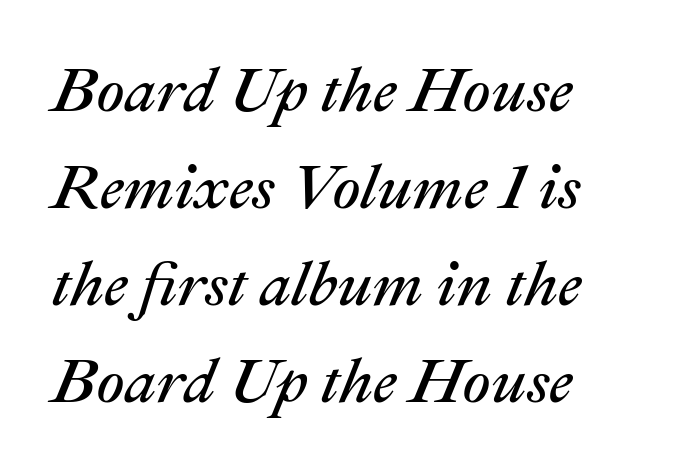
The image shows 63 px regular-weight type, italic (leaning right); set normal line spacing (1.54x), normal letter spacing, not underlined; medium stroke contrast and a medium x-height.
